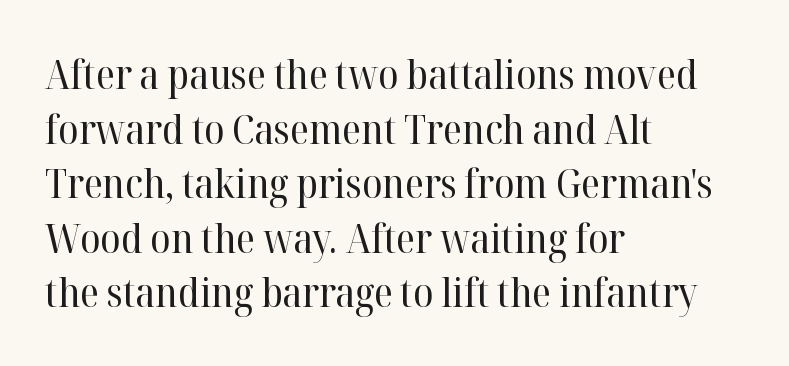
The passage shown stacks its lines at a standard gap. Only glyphs here, with clear space below each row. The designer went with a serif here, giving each stem small feet. Left-aligned paragraph, ragged on the right. Is the stroke heavy? The answer is a plain regular-or-lighter. No extra tracking has been applied to these lines.
